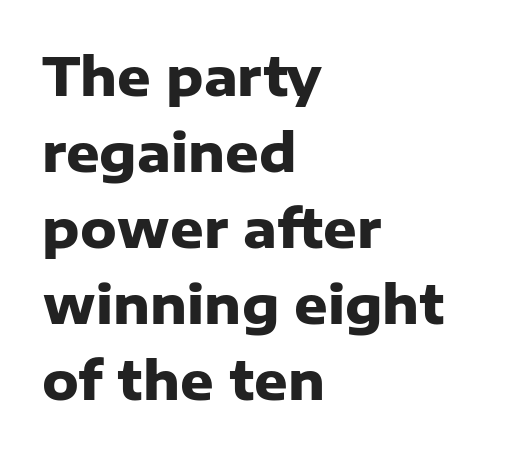
The image shows 52 px heavy sans-serif type, upright; set left-aligned, normal line spacing (1.46x), normal letter spacing, not underlined; low stroke contrast and a medium x-height.
